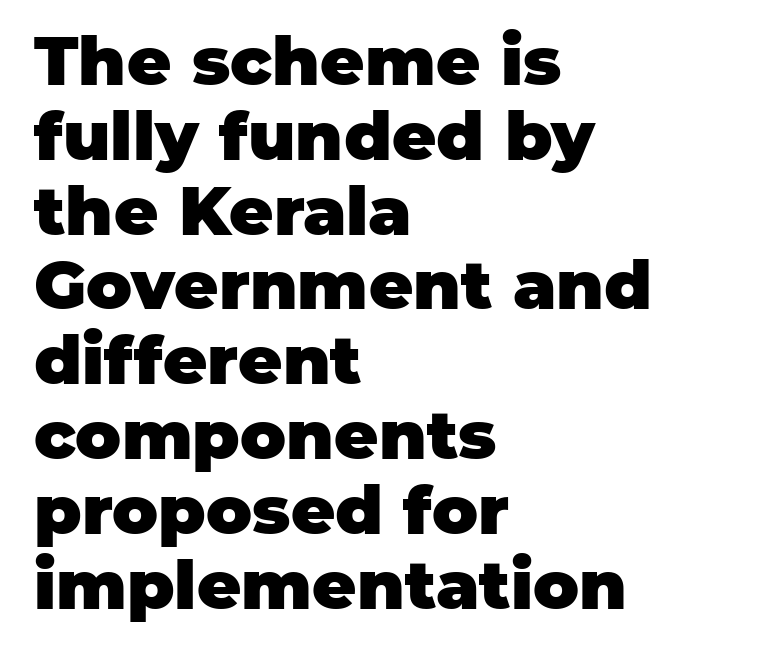
The image shows 68 px heavy sans-serif type, upright; set left-aligned, tight line spacing (1.1x), normal letter spacing, not underlined; low stroke contrast and a large x-height.
